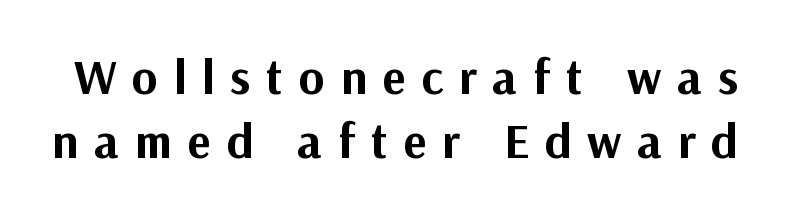
Here the designer chose a conventional face with non-uniform glyph widths. Letter spacing: wide. Successive baselines arrive at the customary interval. The area under the type is left untouched. The letters stand upright; this is a roman face.
